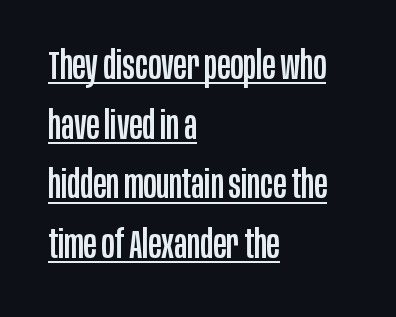
{"serif": "no", "italic": "no", "width": "condensed", "stroke_contrast": "low", "x_height": "large", "monospaced": "no", "underline": "yes", "align": "left", "line_spacing": "normal", "line_spacing_ratio": 1.53, "letter_spacing": "normal", "letter_spacing_em": 0.0, "glyph_px": 39}
